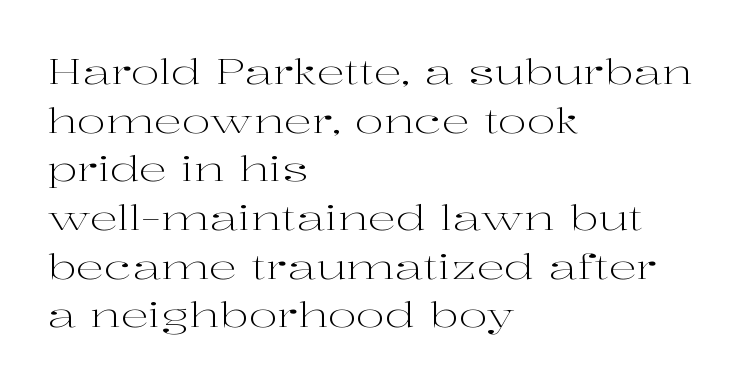
Q: Is the text bold? A: No.
Q: Is the text italic (slanted)? A: No, it is upright.
Q: Is the typeface a serif or a sans-serif typeface? A: Serif.
Q: Is the text underlined? A: No.
Q: How is the paragraph aligned? A: Left-aligned.
Q: Is the spacing between letters normal or unusually wide? A: Normal.
Q: Is the spacing between lines tight, normal or loose? A: Normal.
Q: Width (condensed, normal, or wide)? A: Wide.
Q: Stroke contrast? A: High.
Q: x-height? A: Medium.
Q: Monospaced? A: No.
